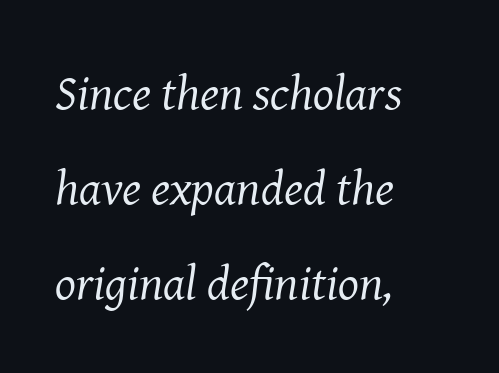
{"serif": "yes", "italic": "yes", "lean": "right", "slant_degrees": 8, "bold": "no", "weight": "regular", "width": "normal", "stroke_contrast": "medium", "x_height": "medium", "monospaced": "no", "underline": "no", "align": "left", "line_spacing": "loose", "line_spacing_ratio": 1.94, "letter_spacing": "normal", "letter_spacing_em": 0.0, "glyph_px": 49}
